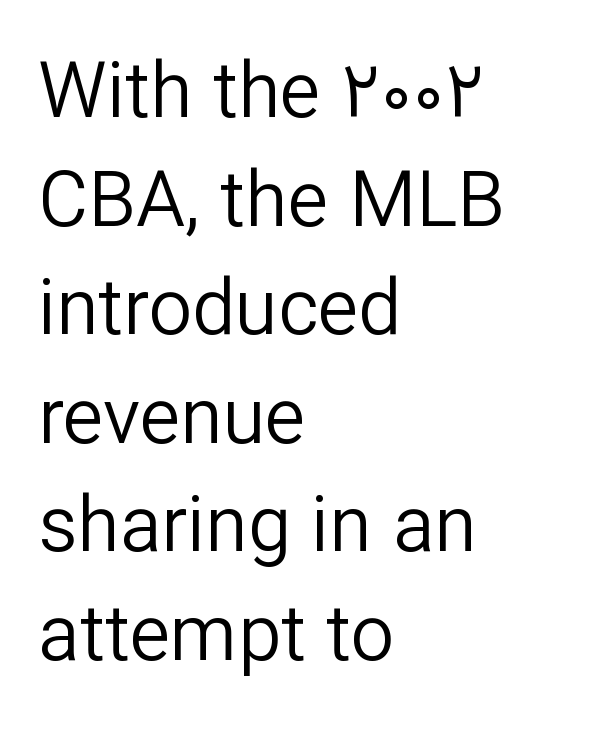
Vertically, the passage feels balanced, rows spaced as you'd expect. Letterform terminals end flat and unadorned throughout the passage. No word sits above an underline. Posture: upright roman. Each stroke keeps to a modest, everyday thickness or less. These lines are rendered in a variable-pitch font.
